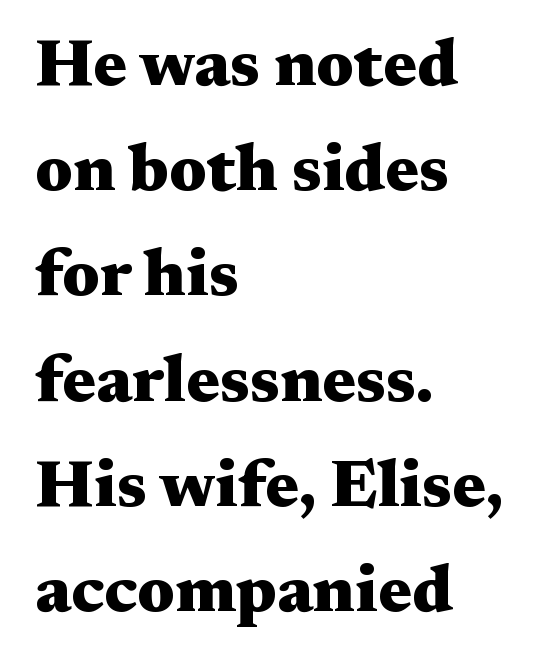
Q: Is the text bold? A: Yes.
Q: Is the text italic (slanted)? A: No, it is upright.
Q: Is the typeface a serif or a sans-serif typeface? A: Serif.
Q: Is the text underlined? A: No.
Q: How is the paragraph aligned? A: Left-aligned.
Q: Is the spacing between letters normal or unusually wide? A: Normal.
Q: Is the spacing between lines tight, normal or loose? A: Normal.
Q: Width (condensed, normal, or wide)? A: Wide.
Q: Stroke contrast? A: Medium.
Q: x-height? A: Medium.
Q: Monospaced? A: No.
